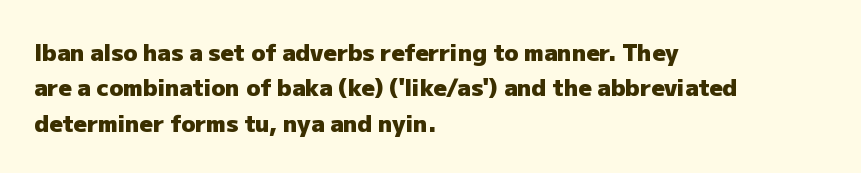
The strip under each line holds only bare page. The designer left line spacing at the default. Typeset ragged right — the left edge is the straight one. Heavy-handed strokes throughout: this text is bold.
